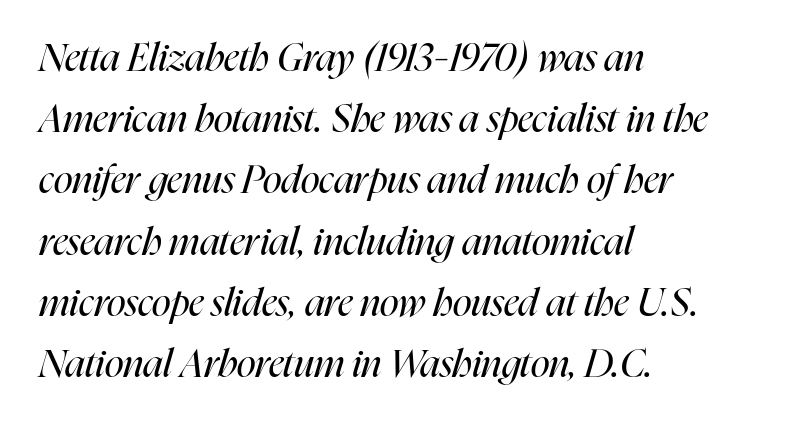
{"italic": "yes", "lean": "right", "slant_degrees": 16, "bold": "no", "weight": "regular", "width": "condensed", "stroke_contrast": "high", "x_height": "medium", "monospaced": "no", "underline": "no", "align": "left", "line_spacing": "normal", "line_spacing_ratio": 1.57, "letter_spacing": "normal", "letter_spacing_em": 0.0, "glyph_px": 39}
